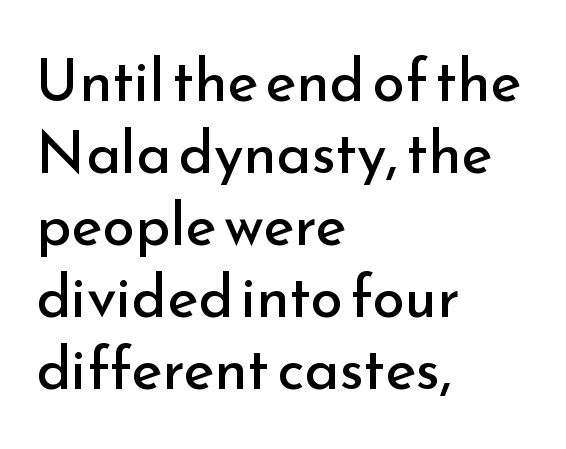
Q: Is the text bold? A: No.
Q: Is the text italic (slanted)? A: No, it is upright.
Q: Is the typeface a serif or a sans-serif typeface? A: Sans-serif.
Q: Is the text underlined? A: No.
Q: How is the paragraph aligned? A: Left-aligned.
Q: Is the spacing between letters normal or unusually wide? A: Normal.
Q: Width (condensed, normal, or wide)? A: Normal.
Q: Stroke contrast? A: Low.
Q: x-height? A: Small.
Q: Monospaced? A: No.
